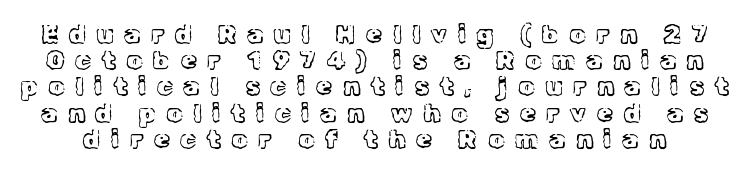
{"italic": "no", "bold": "no", "underline": "no", "line_spacing": "tight", "line_spacing_ratio": 1.05, "letter_spacing": "wide", "letter_spacing_em": 0.44, "glyph_px": 25}
